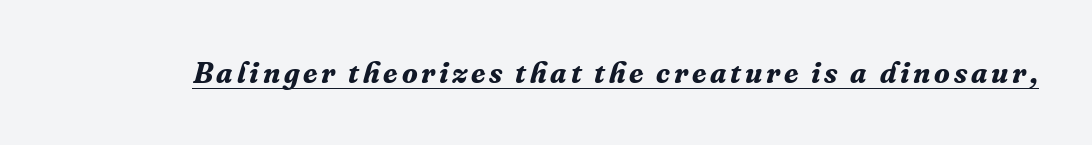
{"serif": "yes", "italic": "yes", "lean": "right", "slant_degrees": 16, "bold": "yes", "weight": "bold", "width": "normal", "stroke_contrast": "medium", "x_height": "medium", "monospaced": "no", "underline": "yes", "glyph_px": 29}
